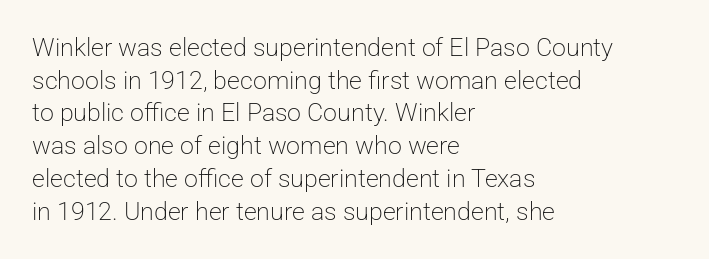
{"italic": "no", "bold": "no", "underline": "no", "align": "left", "line_spacing": "normal", "line_spacing_ratio": 1.31, "letter_spacing": "normal", "letter_spacing_em": 0.0, "glyph_px": 25}
